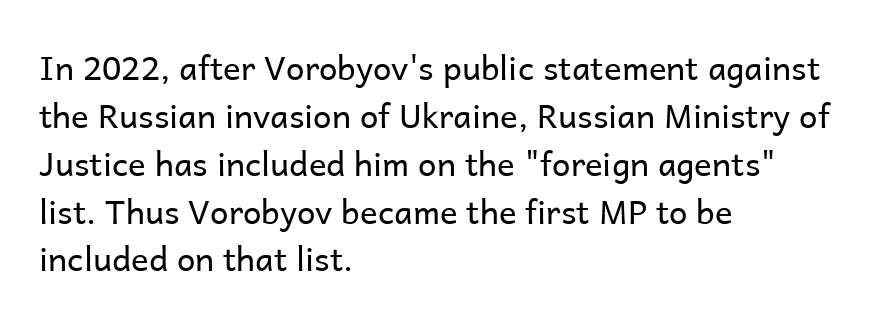
The image shows 33 px regular-weight sans-serif type, upright; set left-aligned, normal line spacing (1.45x), normal letter spacing, not underlined; low stroke contrast and a medium x-height.
